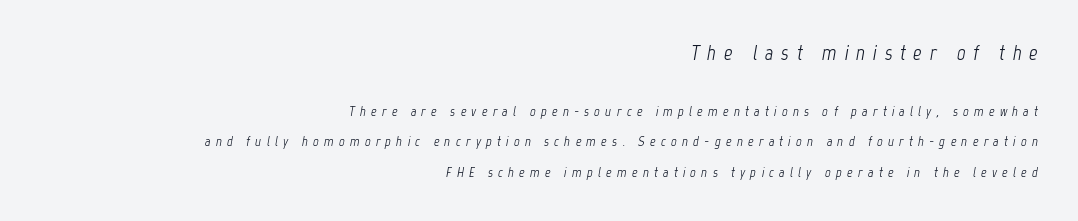
The strokes are not fattened; the text isn't bold. Spacing between characters has been opened up far beyond the box default. The block sitting higher on the canvas is the one with enlarged characters. Honestly, the rows look like they've been pulled way apart.
